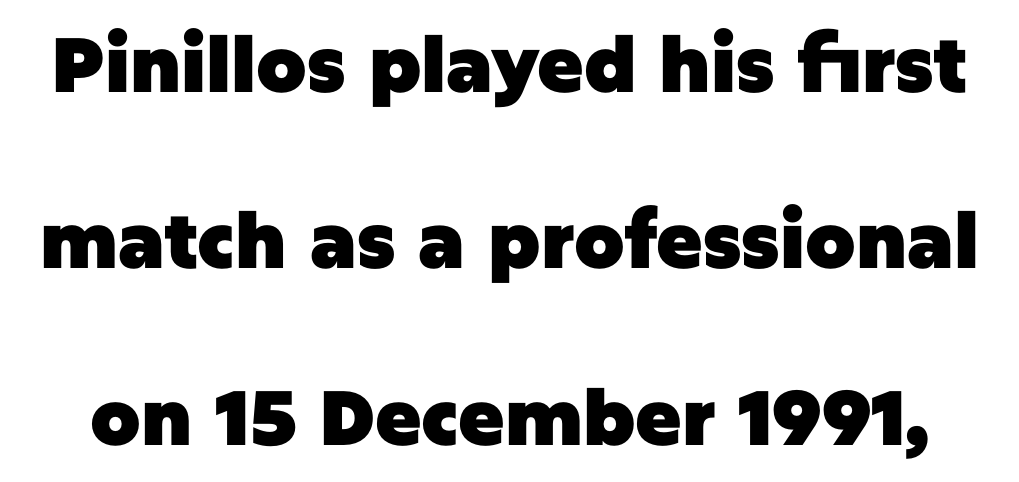
The image shows 77 px heavy sans-serif type, upright; set loose line spacing (2.29x), normal letter spacing, not underlined; low stroke contrast and a large x-height.
